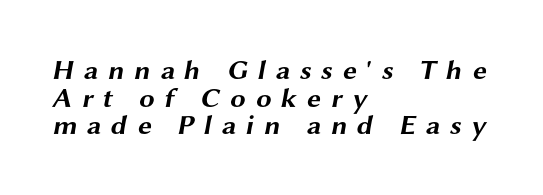
The image shows 28 px bold, wide sans-serif type; set left-aligned, tight line spacing (0.99x), unusually wide letter spacing (+0.34 em), not underlined; medium stroke contrast and a medium x-height.
